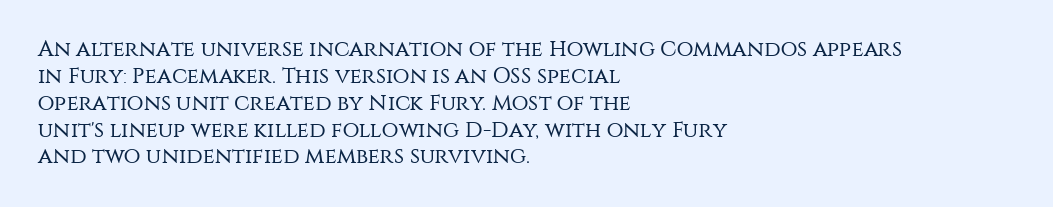
Honestly, the letter spacing is just normal — you wouldn't notice it. A student would call this left alignment; a typographer would say flush left, rag right. The font sits on the lighter half of the weight spectrum, regular included. Just letters on the line, the space beneath them empty.
